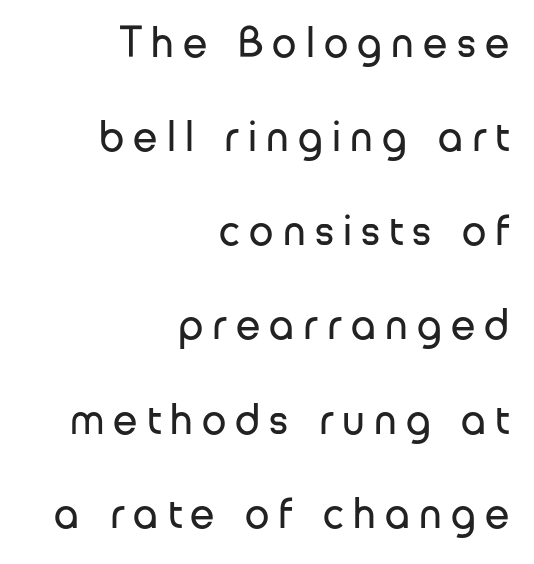
The image shows 44 px regular-weight sans-serif type, upright; set right-aligned, loose line spacing (2.14x), unusually wide letter spacing (+0.21 em), not underlined; low stroke contrast and a medium x-height.
